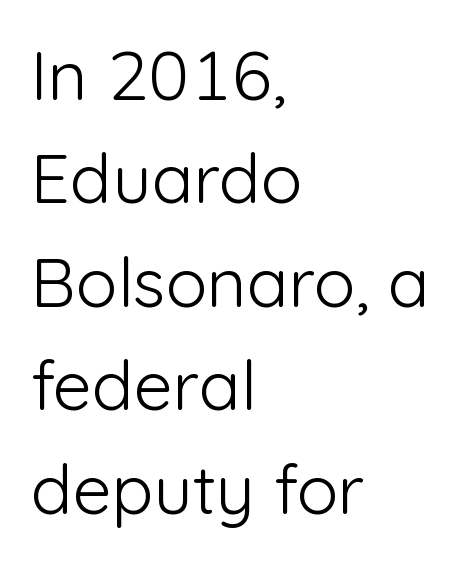
The image shows 69 px light sans-serif type, upright; set left-aligned, normal line spacing (1.5x), normal letter spacing, not underlined; low stroke contrast and a medium x-height.
